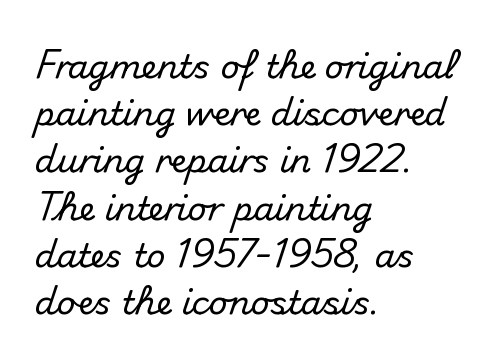
Q: Is the text italic (slanted)? A: Yes.
Q: Is the typeface a serif or a sans-serif typeface? A: Sans-serif.
Q: Is the text underlined? A: No.
Q: How is the paragraph aligned? A: Left-aligned.
Q: Is the spacing between letters normal or unusually wide? A: Normal.
Q: Is the spacing between lines tight, normal or loose? A: Normal.
Q: Width (condensed, normal, or wide)? A: Normal.
Q: Stroke contrast? A: Medium.
Q: x-height? A: Small.
Q: Monospaced? A: No.
